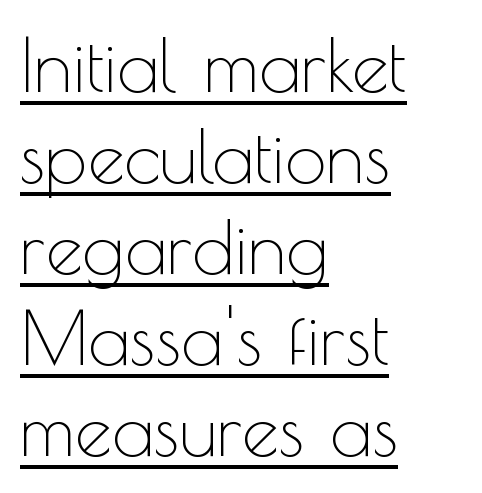
This is sans-serif lettering, the kind often seen on screens and signage. These lines keep a tight, regular rhythm from letter to letter. Is there any slant? The stems are plumb. The passage shown is not bold in any degree. This rendering uses left alignment, leaving the right contour irregular. Compared with undecorated copy, this sample adds a rule below the words.
